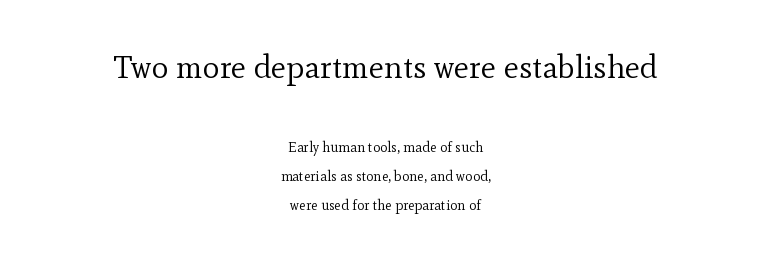
{"serif": "yes", "italic": "no", "bold": "no", "weight": "regular", "width": "normal", "x_height": "small", "monospaced": "no", "underline": "no", "align": "center", "line_spacing": "loose", "line_spacing_ratio": 2.05, "letter_spacing": "normal", "letter_spacing_em": 0.0, "larger_block": "first", "size_ratio": 2.29, "glyph_px": 32}
